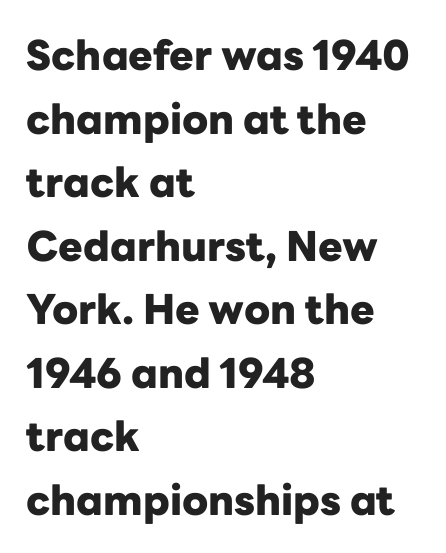
The image shows 41 px heavy sans-serif type, upright; set left-aligned, normal line spacing (1.55x), normal letter spacing, not underlined; low stroke contrast and a medium x-height.
